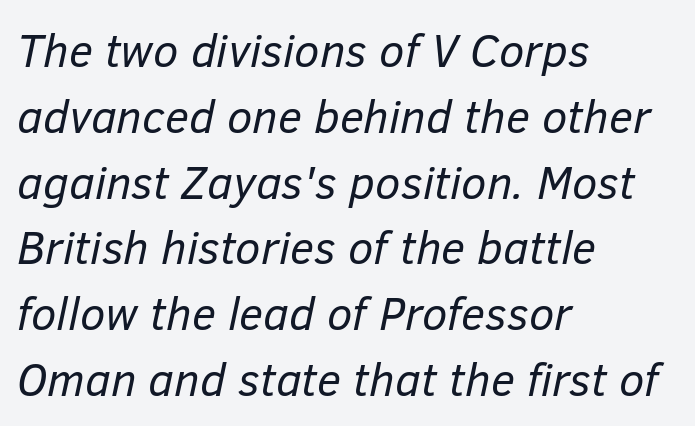
{"italic": "yes", "lean": "right", "slant_degrees": 12, "bold": "no", "weight": "regular", "width": "normal", "stroke_contrast": "low", "x_height": "medium", "monospaced": "no", "underline": "no", "align": "left", "line_spacing": "normal", "line_spacing_ratio": 1.43, "letter_spacing": "normal", "letter_spacing_em": 0.0, "glyph_px": 46}
